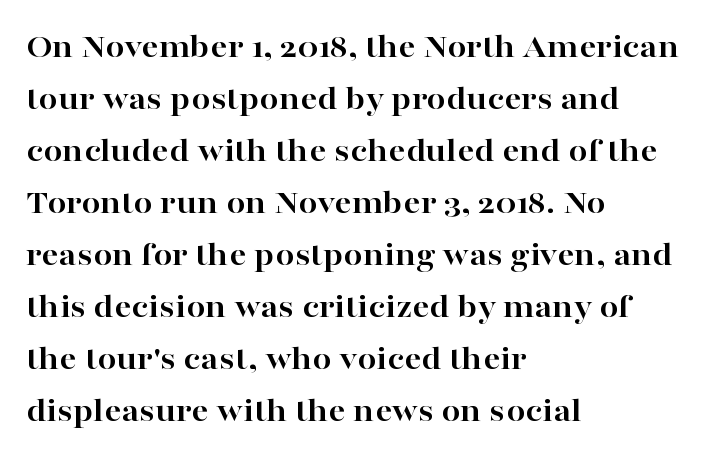
The image shows 34 px bold, wide serif type, upright; set left-aligned, normal line spacing (1.53x), normal letter spacing, not underlined; high stroke contrast and a medium x-height.
